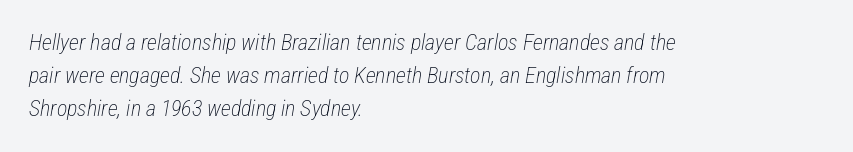
Q: Is the text bold? A: No.
Q: Is the text italic (slanted)? A: Yes, it leans right by about 12 degrees.
Q: Is the text underlined? A: No.
Q: How is the paragraph aligned? A: Left-aligned.
Q: Is the spacing between letters normal or unusually wide? A: Normal.
Q: Is the spacing between lines tight, normal or loose? A: Normal.
